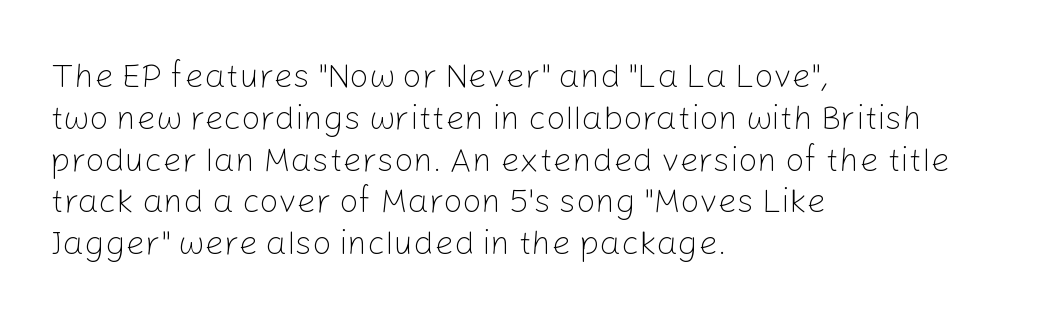
The image shows 34 px light sans-serif type, upright; set left-aligned, line spacing 1.23x, normal letter spacing, not underlined; low stroke contrast and a medium x-height.
